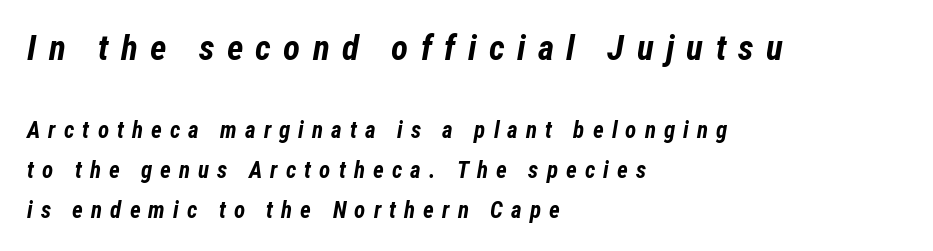
Q: Is the text bold? A: Yes.
Q: Is the text italic (slanted)? A: Yes, it leans right by about 12 degrees.
Q: Is the text underlined? A: No.
Q: How is the paragraph aligned? A: Left-aligned.
Q: Is the spacing between letters normal or unusually wide? A: Unusually wide.
Q: Which block of text is set in a larger size, the first (top) or the second (bottom)? A: The first (top) one.
Q: Width (condensed, normal, or wide)? A: Condensed.
Q: Stroke contrast? A: Low.
Q: x-height? A: Medium.
Q: Monospaced? A: No.
